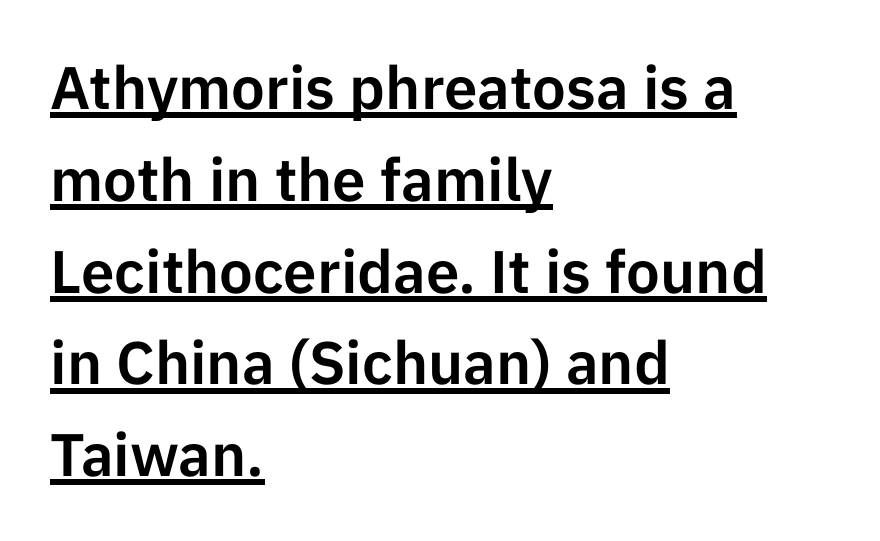
The image shows 60 px sans-serif type, upright; set left-aligned, normal line spacing (1.53x), normal letter spacing, underlined; low stroke contrast and a medium x-height.
